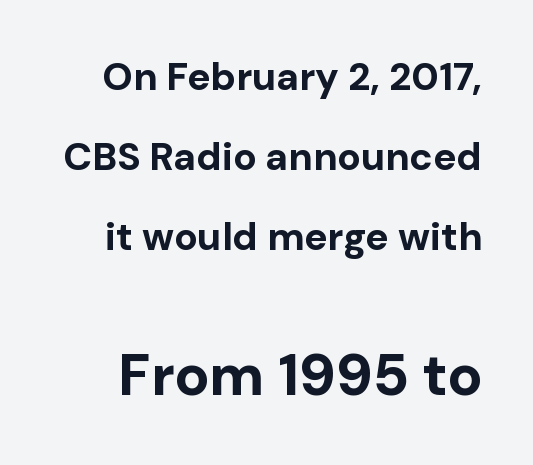
Q: Is the text bold? A: Yes.
Q: Is the text italic (slanted)? A: No, it is upright.
Q: Is the typeface a serif or a sans-serif typeface? A: Sans-serif.
Q: Is the text underlined? A: No.
Q: Is the spacing between letters normal or unusually wide? A: Normal.
Q: Is the spacing between lines tight, normal or loose? A: Loose.
Q: Which block of text is set in a larger size, the first (top) or the second (bottom)? A: The second (bottom) one.
Q: Width (condensed, normal, or wide)? A: Normal.
Q: Stroke contrast? A: Low.
Q: x-height? A: Medium.
Q: Monospaced? A: No.
